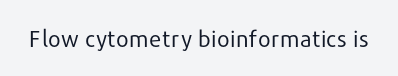
The type is set solid horizontally, with unmodified tracking. Words float on clear page, feet unadorned. A quiet, ordinary-to-light weight characterises the typeface. The type sits square on the baseline with zero lean.
